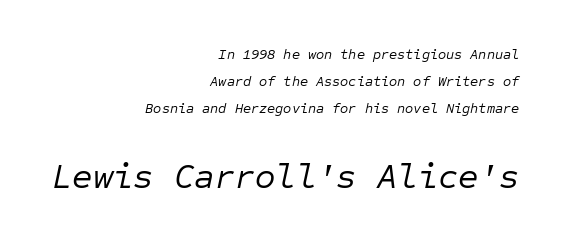
{"italic": "yes", "lean": "right", "slant_degrees": 12, "bold": "no", "weight": "regular", "width": "normal", "stroke_contrast": "low", "x_height": "medium", "monospaced": "yes", "underline": "no", "align": "right", "line_spacing": "loose", "line_spacing_ratio": 1.92, "letter_spacing": "normal", "letter_spacing_em": 0.0, "larger_block": "second", "size_ratio": 2.5, "glyph_px": 35}
